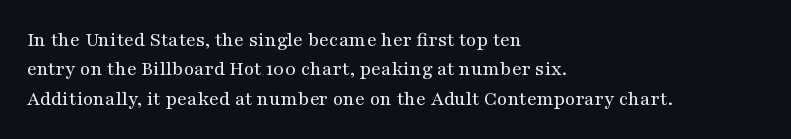
Q: Is the text bold? A: No.
Q: Is the text italic (slanted)? A: No, it is upright.
Q: Is the text underlined? A: No.
Q: How is the paragraph aligned? A: Left-aligned.
Q: Is the spacing between letters normal or unusually wide? A: Normal.
Q: Is the spacing between lines tight, normal or loose? A: Normal.
